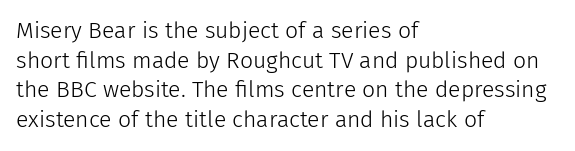
{"italic": "no", "bold": "no", "underline": "no", "align": "left", "line_spacing": "normal", "line_spacing_ratio": 1.29, "letter_spacing": "normal", "letter_spacing_em": 0.0, "glyph_px": 23}
